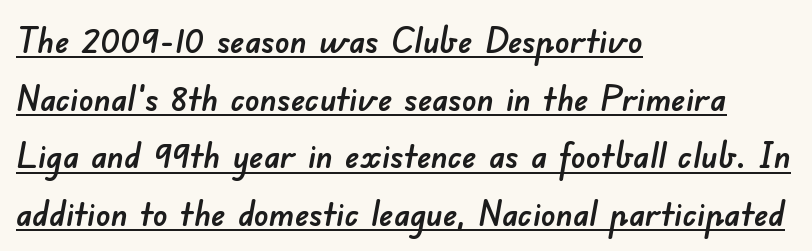
{"serif": "no", "width": "normal", "stroke_contrast": "low", "x_height": "small", "monospaced": "no", "underline": "yes", "align": "left", "line_spacing": "normal", "line_spacing_ratio": 1.6, "letter_spacing": "normal", "letter_spacing_em": 0.0, "glyph_px": 36}
